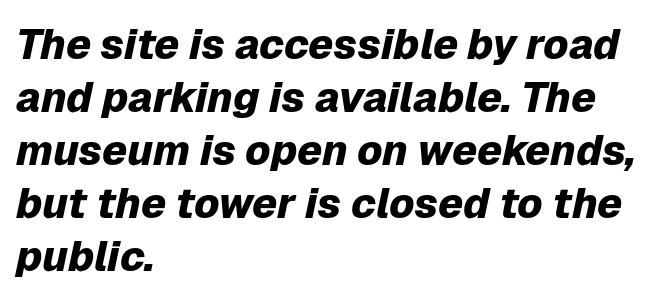
{"italic": "yes", "lean": "right", "slant_degrees": 12, "bold": "yes", "weight": "heavy", "width": "normal", "stroke_contrast": "low", "x_height": "medium", "monospaced": "no", "underline": "no", "align": "left", "line_spacing": "normal", "line_spacing_ratio": 1.26, "letter_spacing": "normal", "letter_spacing_em": 0.0, "glyph_px": 42}
